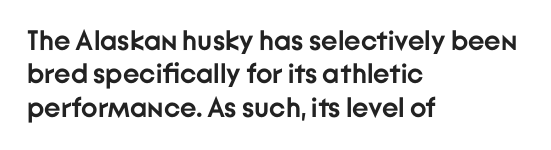
The image shows 28 px semibold sans-serif type, upright; set left-aligned, line spacing 1.19x, normal letter spacing, not underlined; low stroke contrast and a medium x-height.
